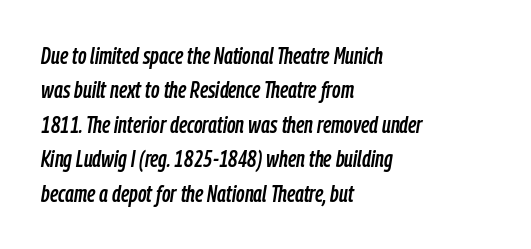
Q: Is the text italic (slanted)? A: Yes, it leans right by about 9 degrees.
Q: Is the text underlined? A: No.
Q: How is the paragraph aligned? A: Left-aligned.
Q: Is the spacing between letters normal or unusually wide? A: Normal.
Q: Is the spacing between lines tight, normal or loose? A: Normal.
